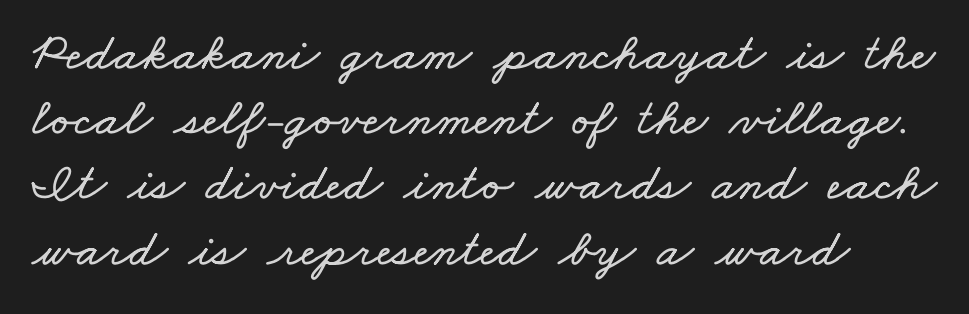
The image shows 53 px wide type; set line spacing 1.23x, normal letter spacing, not underlined; low stroke contrast and a small x-height.
